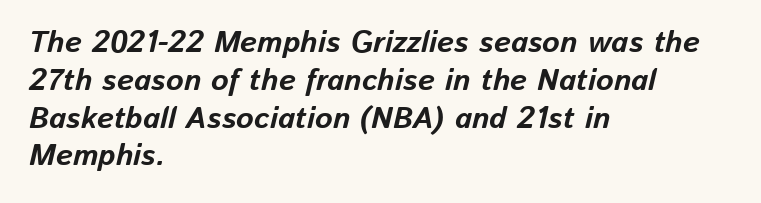
Q: Is the text bold? A: Yes.
Q: Is the text italic (slanted)? A: Yes, it leans right by about 13 degrees.
Q: Is the text underlined? A: No.
Q: How is the paragraph aligned? A: Left-aligned.
Q: Is the spacing between letters normal or unusually wide? A: Normal.
Q: Is the spacing between lines tight, normal or loose? A: Normal.
Q: Width (condensed, normal, or wide)? A: Normal.
Q: Stroke contrast? A: Low.
Q: x-height? A: Medium.
Q: Monospaced? A: No.
